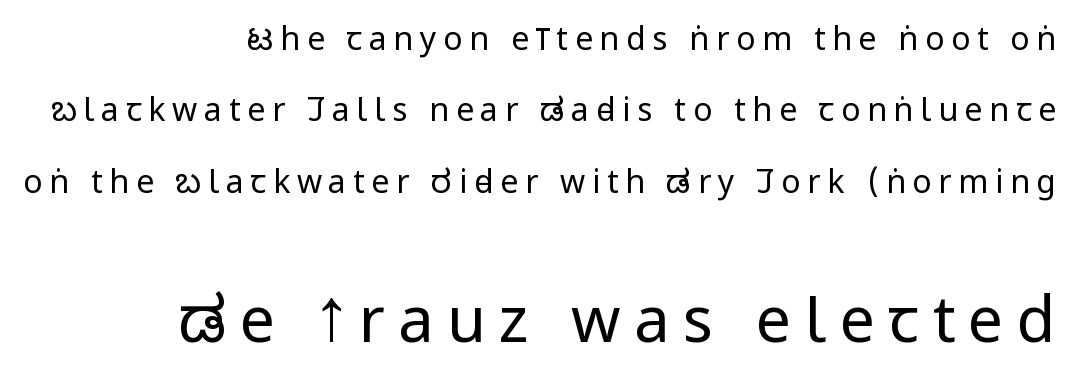
The image shows 63 px regular-weight, condensed sans-serif type, upright; set right-aligned, loose line spacing (2.23x), unusually wide letter spacing (+0.21 em), not underlined; the second (bottom) block is 1.97x larger; low stroke contrast and a large x-height.
